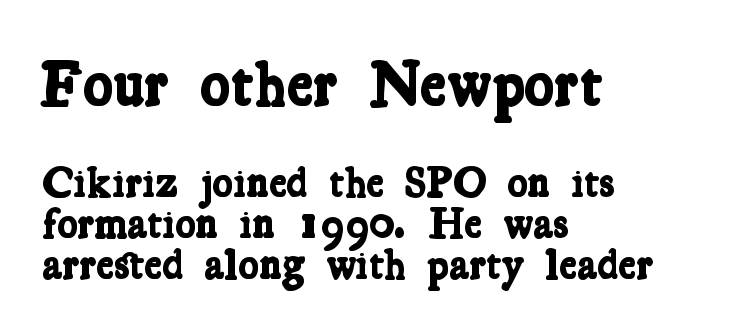
The image shows 64 px bold, condensed serif type; set left-aligned, tight line spacing (0.95x), normal letter spacing, not underlined; the first (top) block is 1.49x larger; low stroke contrast and a medium x-height.
